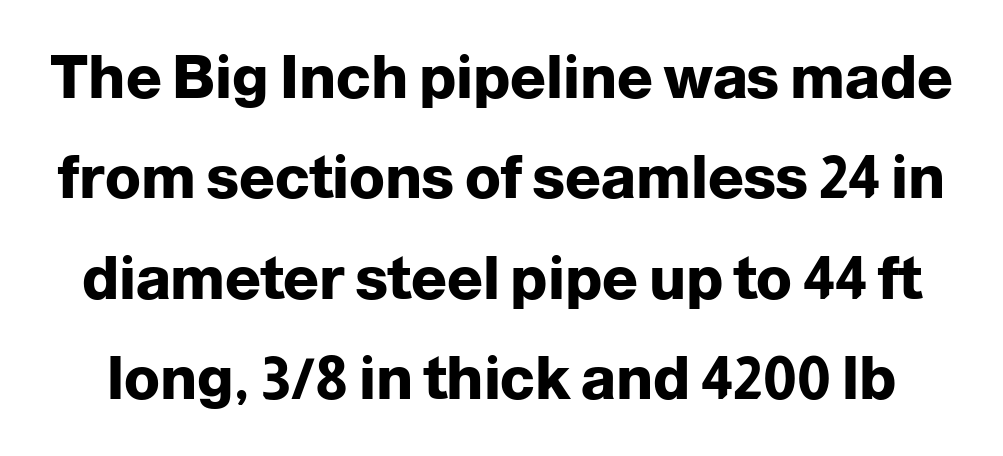
Q: Is the text bold? A: Yes.
Q: Is the text italic (slanted)? A: No, it is upright.
Q: Is the typeface a serif or a sans-serif typeface? A: Sans-serif.
Q: Is the text underlined? A: No.
Q: Is the spacing between letters normal or unusually wide? A: Normal.
Q: Is the spacing between lines tight, normal or loose? A: Normal.
Q: Width (condensed, normal, or wide)? A: Normal.
Q: Stroke contrast? A: Low.
Q: x-height? A: Medium.
Q: Monospaced? A: No.
